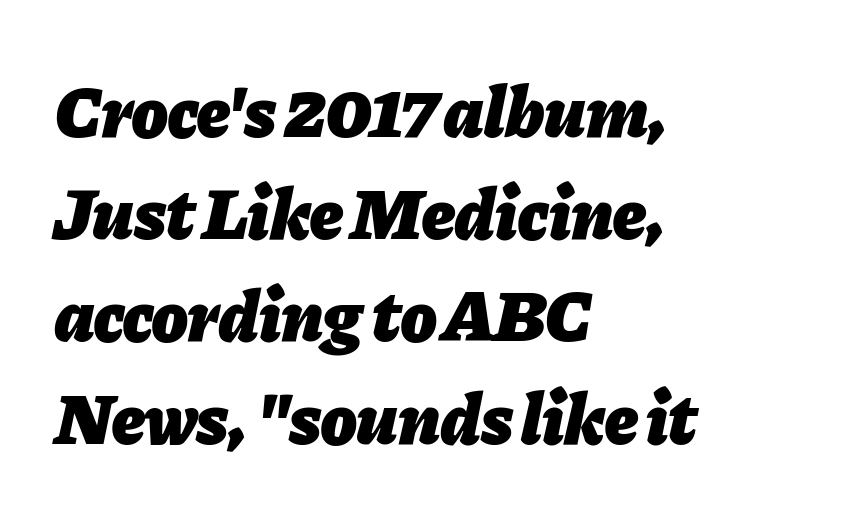
Q: Is the text bold? A: Yes.
Q: Is the text italic (slanted)? A: Yes, it leans right by about 11 degrees.
Q: Is the text underlined? A: No.
Q: How is the paragraph aligned? A: Left-aligned.
Q: Is the spacing between letters normal or unusually wide? A: Normal.
Q: Is the spacing between lines tight, normal or loose? A: Normal.
Q: Width (condensed, normal, or wide)? A: Normal.
Q: Stroke contrast? A: Low.
Q: x-height? A: Medium.
Q: Monospaced? A: No.
